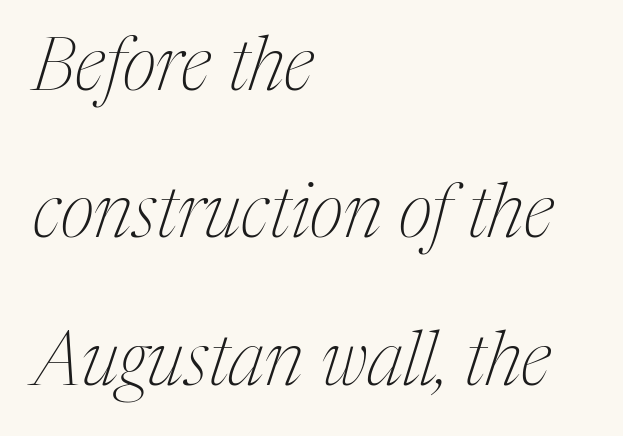
{"serif": "yes", "italic": "yes", "lean": "right", "slant_degrees": 17, "bold": "no", "weight": "thin", "width": "condensed", "stroke_contrast": "medium", "x_height": "medium", "monospaced": "no", "underline": "no", "align": "left", "line_spacing": "loose", "line_spacing_ratio": 1.99, "letter_spacing": "normal", "letter_spacing_em": 0.0, "glyph_px": 74}
